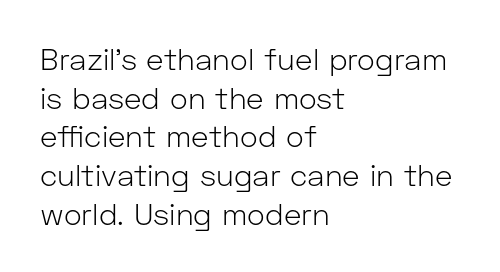
{"serif": "no", "italic": "no", "bold": "no", "weight": "light", "width": "normal", "stroke_contrast": "low", "x_height": "medium", "monospaced": "no", "underline": "no", "align": "left", "line_spacing": "normal", "line_spacing_ratio": 1.29, "letter_spacing": "normal", "letter_spacing_em": 0.0, "glyph_px": 30}
